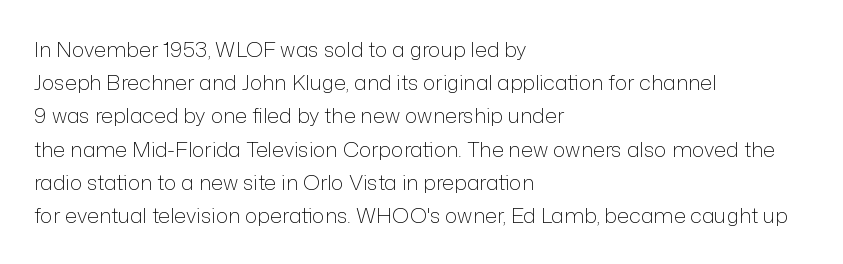
{"italic": "no", "bold": "no", "underline": "no", "align": "left", "line_spacing": "normal", "line_spacing_ratio": 1.58, "letter_spacing": "normal", "letter_spacing_em": 0.0, "glyph_px": 21}
